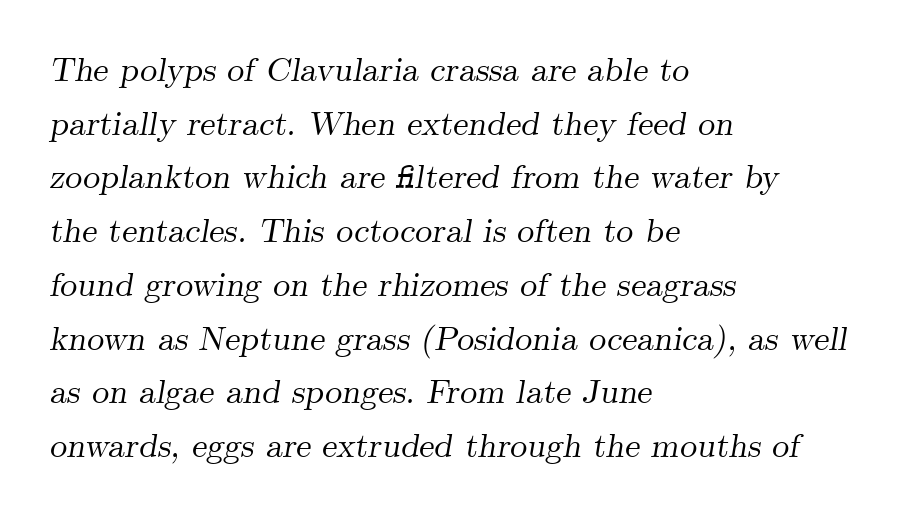
{"serif": "yes", "italic": "yes", "lean": "right", "slant_degrees": 9, "width": "normal", "stroke_contrast": "medium", "x_height": "small", "monospaced": "no", "underline": "no", "align": "left", "line_spacing": "normal", "line_spacing_ratio": 1.58, "letter_spacing": "normal", "letter_spacing_em": 0.0, "glyph_px": 34}
